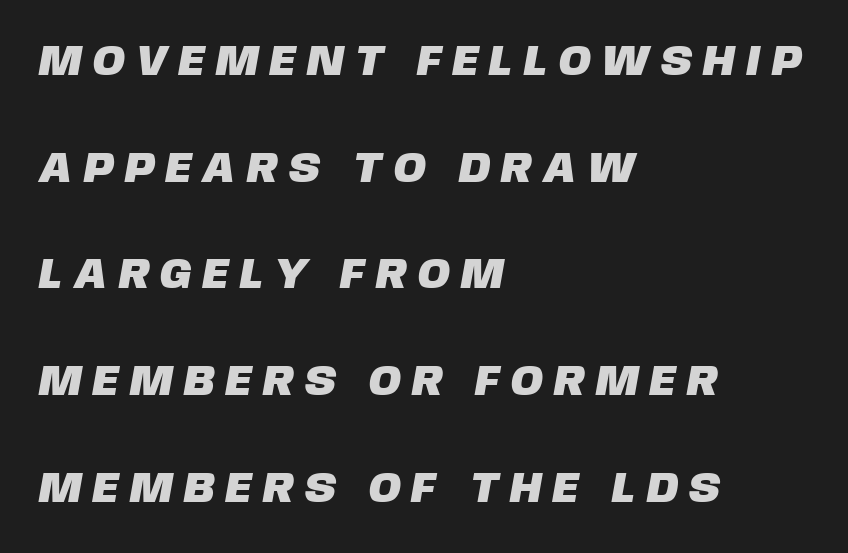
The image shows 43 px sans-serif type; set left-aligned, loose line spacing (2.48x), unusually wide letter spacing (+0.3 em), not underlined; low stroke contrast and a large x-height.
